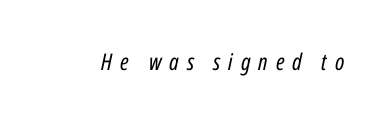
{"italic": "yes", "lean": "right", "slant_degrees": 12, "bold": "no", "underline": "no", "letter_spacing": "wide", "letter_spacing_em": 0.34, "glyph_px": 23}
